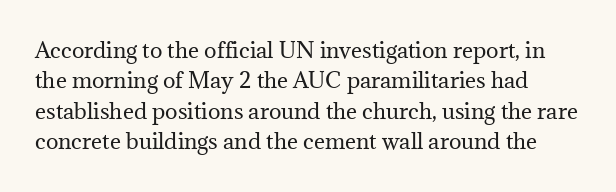
The line texture is even and compact thanks to regular tracking. Rows of type keep a routine distance in the vertical direction. The space directly below the letters is spotless. The letters stand upright; this is a roman face. The strokes carry an ordinary text weight at most.
